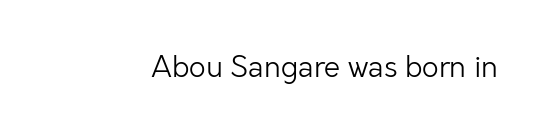
Type without underlining. Are there feet on the stems? There aren't — it's a sans. Spacing verdict: proportional, widths tailored to each character. The letterforms sit shoulder to shoulder at normal distance. The specimen reads as upright at a glance. The strokes carry an ordinary text weight at most.
